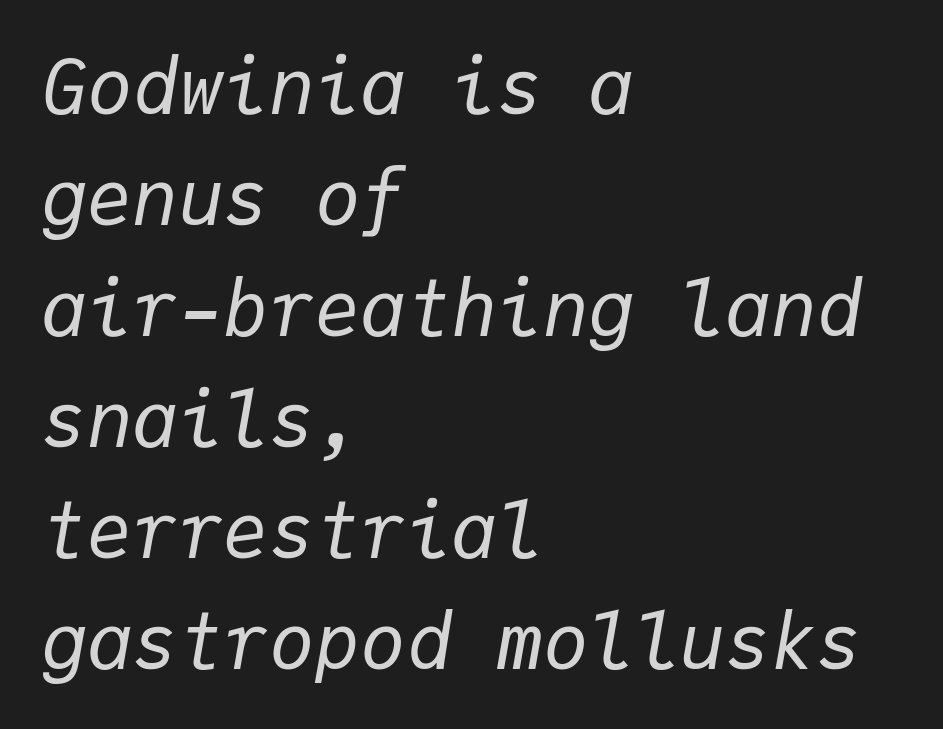
{"italic": "yes", "lean": "right", "slant_degrees": 9, "bold": "no", "weight": "regular", "width": "normal", "stroke_contrast": "low", "x_height": "medium", "monospaced": "yes", "underline": "no", "align": "left", "line_spacing": "normal", "line_spacing_ratio": 1.46, "letter_spacing": "normal", "letter_spacing_em": 0.0, "glyph_px": 76}
